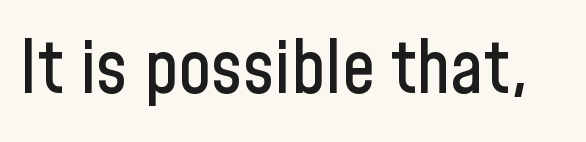
Q: Is the text italic (slanted)? A: No, it is upright.
Q: Is the typeface a serif or a sans-serif typeface? A: Sans-serif.
Q: Is the text underlined? A: No.
Q: Is the spacing between letters normal or unusually wide? A: Normal.
Q: Width (condensed, normal, or wide)? A: Condensed.
Q: Stroke contrast? A: Low.
Q: x-height? A: Medium.
Q: Monospaced? A: No.
